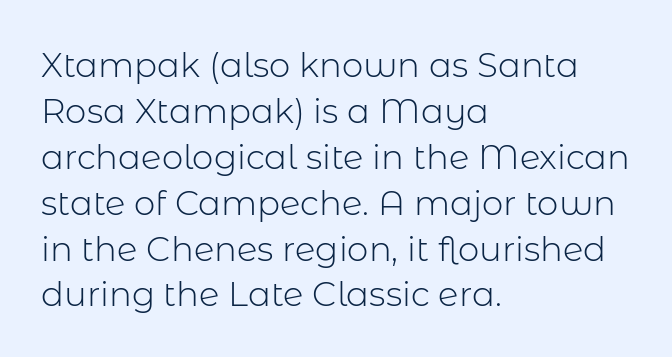
This sample is left-justified, so line endings fall wherever the words run out. Students, observe: this is what conventionally led text looks like. Bold? No — there's no thickening of the strokes. Beneath every word, the page is bare. You can tell it's not italic because the verticals are truly vertical. Tracking value appears to be zero — textbook default spacing.
